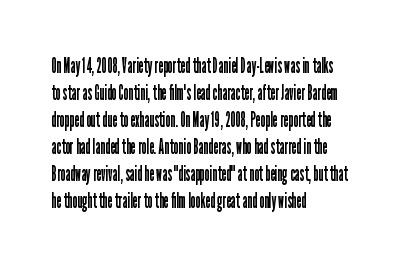
Beneath every word, the page is bare. The lettering holds an erect, upright posture throughout. Caption: face not bold, strokes unweighted. The gaps between neighbouring characters are ordinary and unremarkable.
